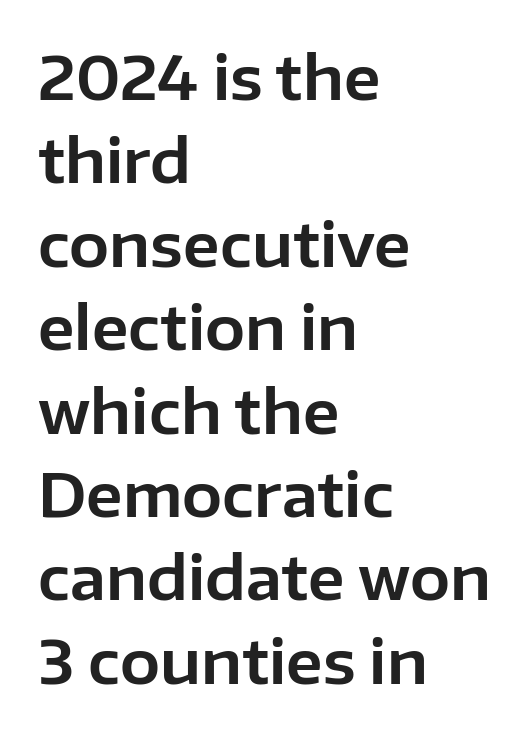
{"serif": "no", "italic": "no", "width": "normal", "stroke_contrast": "low", "x_height": "medium", "monospaced": "no", "underline": "no", "align": "left", "line_spacing": "normal", "line_spacing_ratio": 1.39, "letter_spacing": "normal", "letter_spacing_em": 0.0, "glyph_px": 60}
